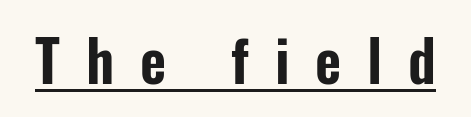
{"serif": "no", "italic": "no", "width": "condensed", "stroke_contrast": "low", "x_height": "medium", "monospaced": "no", "underline": "yes", "letter_spacing": "wide", "letter_spacing_em": 0.45, "glyph_px": 57}
